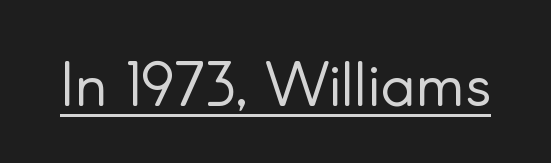
Q: Is the text bold? A: No.
Q: Is the text italic (slanted)? A: No, it is upright.
Q: Is the typeface a serif or a sans-serif typeface? A: Sans-serif.
Q: Is the text underlined? A: Yes.
Q: Is the spacing between letters normal or unusually wide? A: Normal.
Q: Width (condensed, normal, or wide)? A: Normal.
Q: Stroke contrast? A: Low.
Q: x-height? A: Small.
Q: Monospaced? A: No.
